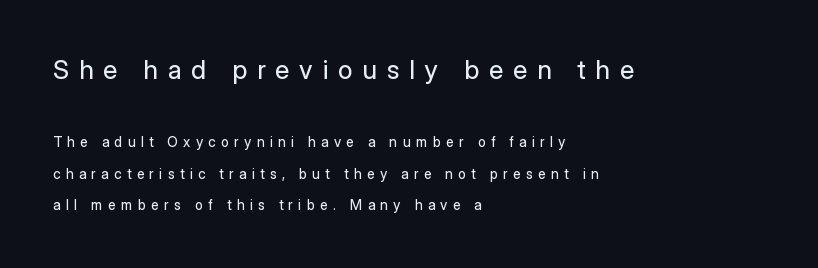
Q: Is the text bold? A: No.
Q: Is the text italic (slanted)? A: No, it is upright.
Q: Is the text underlined? A: No.
Q: How is the paragraph aligned? A: Left-aligned.
Q: Is the spacing between letters normal or unusually wide? A: Unusually wide.
Q: Is the spacing between lines tight, normal or loose? A: Loose.
Q: Which block of text is set in a larger size, the first (top) or the second (bottom)? A: The first (top) one.
